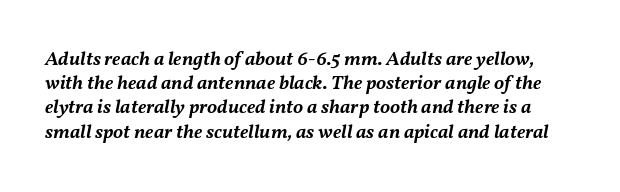
{"italic": "yes", "lean": "right", "slant_degrees": 11, "bold": "semi", "underline": "no", "line_spacing_ratio": 1.21, "letter_spacing": "normal", "letter_spacing_em": 0.0, "glyph_px": 20}
